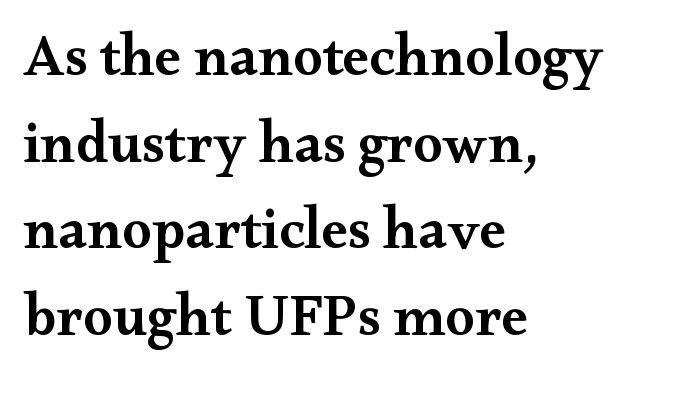
As a designer I'd log this as weight 600, semibold. Tall strokes in this sample are plumb rather than angled. Do the characters align in a grid? No, the font is proportional. This sample is left-justified, so line endings fall wherever the words run out.
